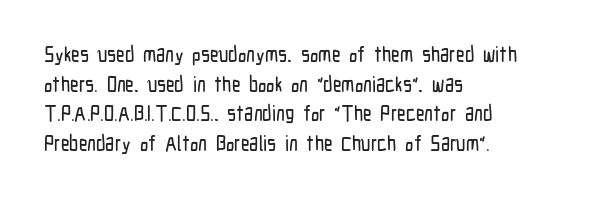
{"italic": "no", "underline": "no", "align": "left", "line_spacing": "normal", "line_spacing_ratio": 1.41, "letter_spacing": "normal", "letter_spacing_em": 0.0, "glyph_px": 21}
